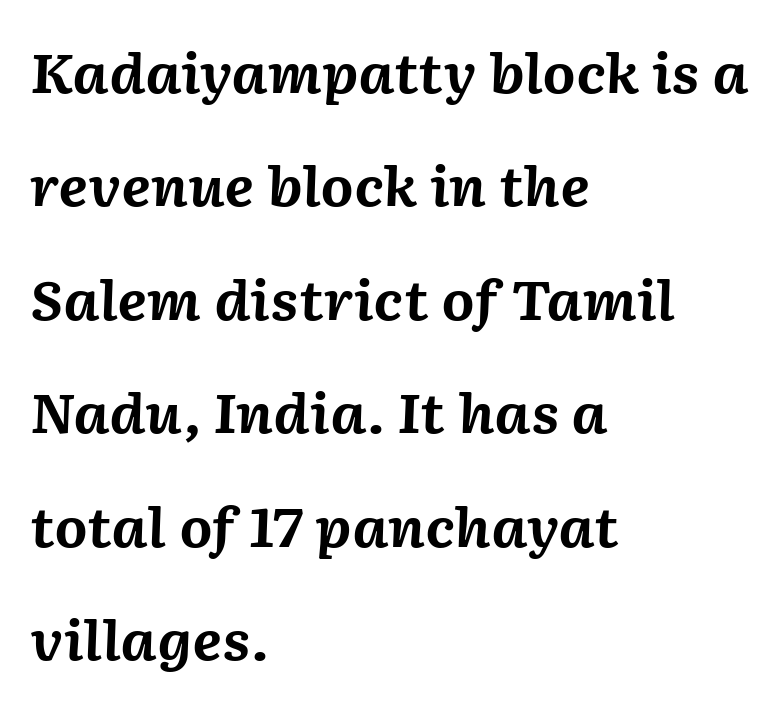
The image shows 53 px bold type, italic (leaning right); set left-aligned, loose line spacing (2.14x), normal letter spacing, not underlined; medium stroke contrast and a medium x-height.
